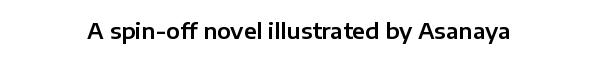
Inter-character spacing is left at the font's built-in metrics. The letters stand straight up with perfectly vertical stems. Underlining? Definitely not there. One-word summary of the alignment: center.
